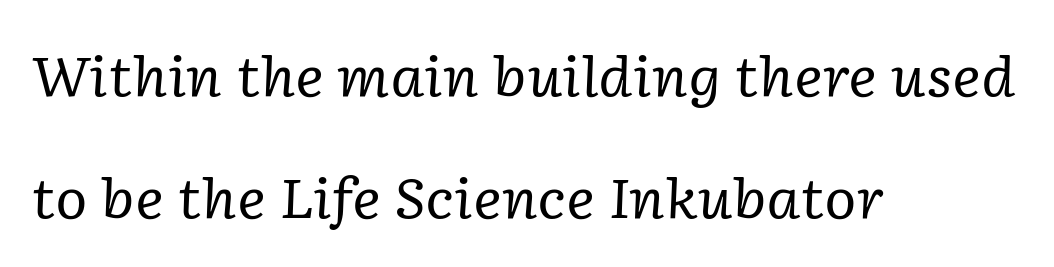
Q: Is the text bold? A: No.
Q: Is the text italic (slanted)? A: Yes, it leans right by about 2 degrees.
Q: Is the typeface a serif or a sans-serif typeface? A: Serif.
Q: Is the text underlined? A: No.
Q: How is the paragraph aligned? A: Left-aligned.
Q: Is the spacing between letters normal or unusually wide? A: Normal.
Q: Is the spacing between lines tight, normal or loose? A: Loose.
Q: Width (condensed, normal, or wide)? A: Normal.
Q: Stroke contrast? A: Low.
Q: x-height? A: Medium.
Q: Monospaced? A: No.
